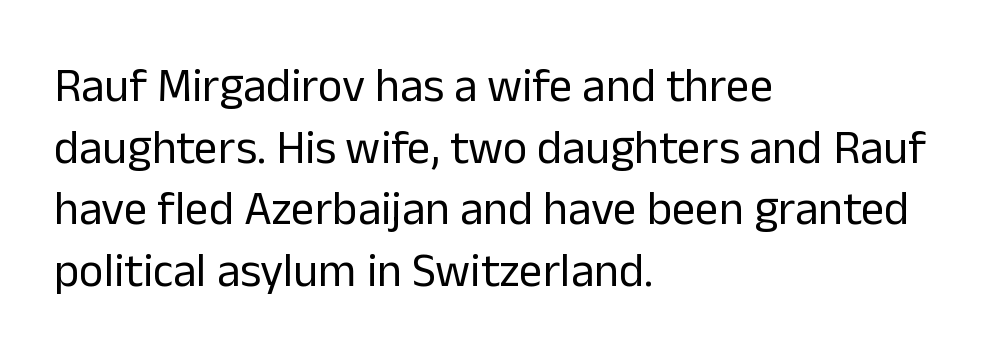
{"serif": "no", "italic": "no", "bold": "no", "weight": "regular", "width": "normal", "stroke_contrast": "low", "x_height": "medium", "monospaced": "no", "underline": "no", "align": "left", "line_spacing": "normal", "line_spacing_ratio": 1.31, "letter_spacing": "normal", "letter_spacing_em": 0.0, "glyph_px": 47}
